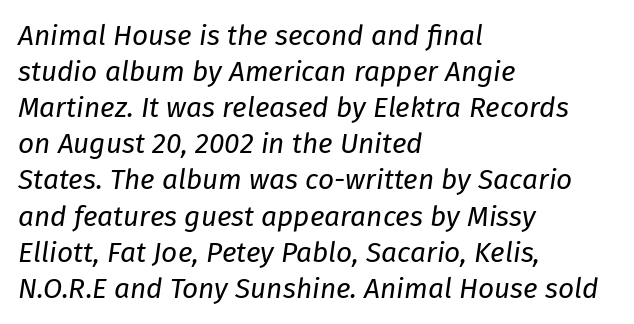
The image shows 28 px regular-weight type, italic (leaning right); set left-aligned, normal line spacing (1.29x), normal letter spacing, not underlined; low stroke contrast and a medium x-height.
